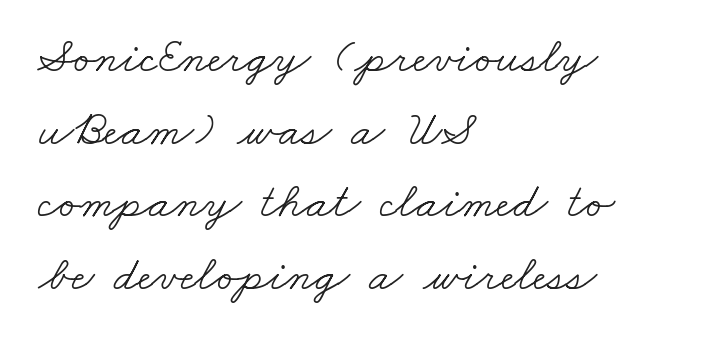
{"serif": "yes", "bold": "no", "weight": "light", "width": "wide", "stroke_contrast": "low", "x_height": "small", "monospaced": "no", "underline": "no", "align": "left", "line_spacing": "normal", "line_spacing_ratio": 1.48, "letter_spacing": "normal", "letter_spacing_em": 0.0, "glyph_px": 49}
